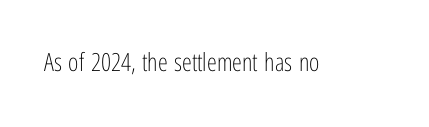
The image shows 25 px text type, upright; set normal letter spacing, not underlined.
